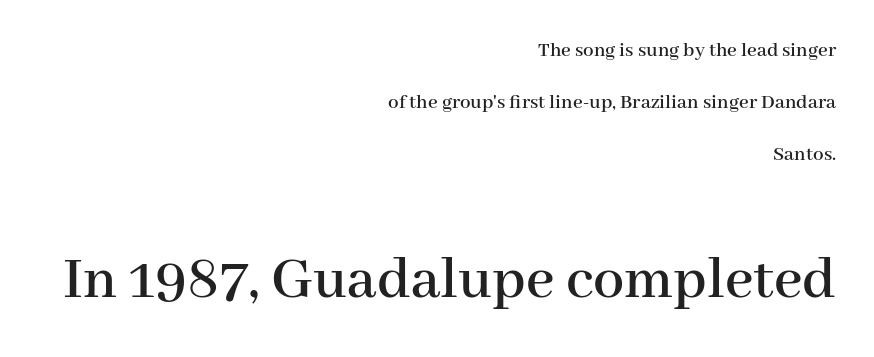
Q: Is the text italic (slanted)? A: No, it is upright.
Q: Is the typeface a serif or a sans-serif typeface? A: Serif.
Q: Is the text underlined? A: No.
Q: How is the paragraph aligned? A: Right-aligned.
Q: Is the spacing between letters normal or unusually wide? A: Normal.
Q: Is the spacing between lines tight, normal or loose? A: Loose.
Q: Which block of text is set in a larger size, the first (top) or the second (bottom)? A: The second (bottom) one.
Q: Width (condensed, normal, or wide)? A: Normal.
Q: Stroke contrast? A: High.
Q: x-height? A: Medium.
Q: Monospaced? A: No.
